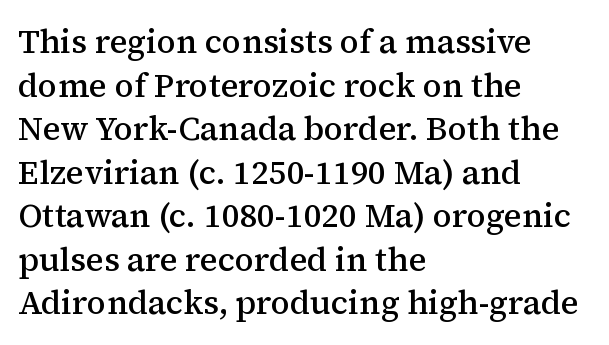
Does extra space separate the letters? No, they use regular spacing. The lettering holds an erect, upright posture throughout. Summary of vertical rhythm: regular, with standard interline spacing. Layout note: lines flush left. Type without underlining.
